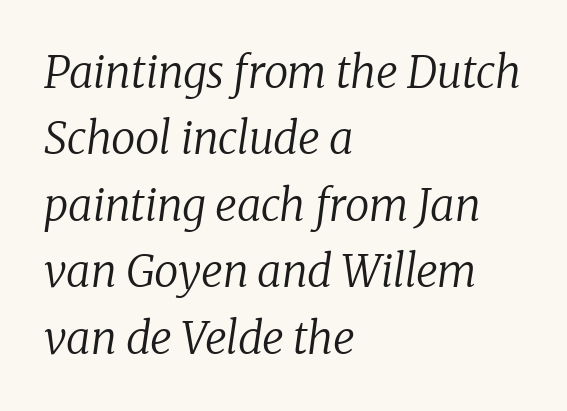
Q: Is the text bold? A: No.
Q: Is the text italic (slanted)? A: Yes, it leans right by about 8 degrees.
Q: Is the typeface a serif or a sans-serif typeface? A: Serif.
Q: Is the text underlined? A: No.
Q: How is the paragraph aligned? A: Left-aligned.
Q: Is the spacing between letters normal or unusually wide? A: Normal.
Q: Is the spacing between lines tight, normal or loose? A: Normal.
Q: Width (condensed, normal, or wide)? A: Normal.
Q: Stroke contrast? A: Low.
Q: x-height? A: Medium.
Q: Monospaced? A: No.
